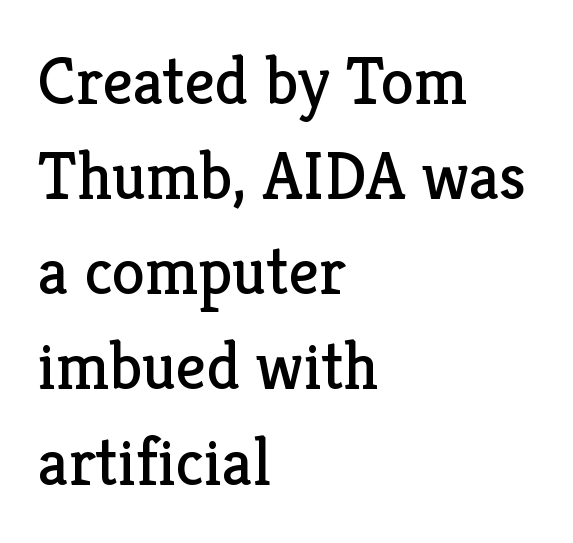
The image shows 67 px regular-weight serif type, upright; set left-aligned, normal line spacing (1.42x), normal letter spacing, not underlined; low stroke contrast and a medium x-height.
